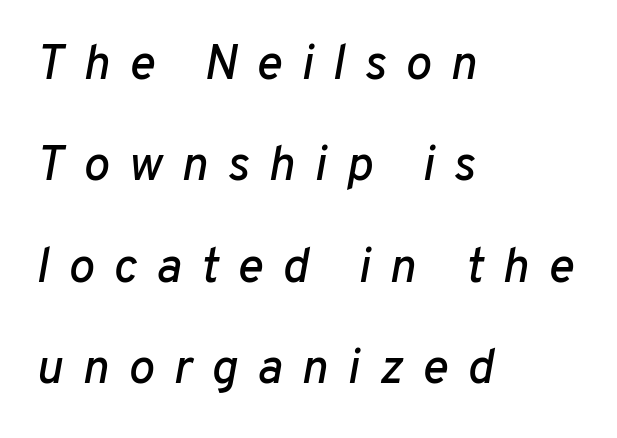
The image shows 49 px text type, italic (leaning right); set left-aligned, loose line spacing (2.07x), unusually wide letter spacing (+0.39 em), not underlined; low stroke contrast and a medium x-height.
